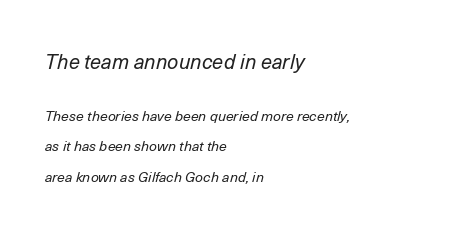
A student would notice the top passage is typeset larger than what follows. Each row of text sits above clean, open space. A typesetter would call this leading open, well beyond the default. The weight would be labelled regular, book, light, or lighter still.
